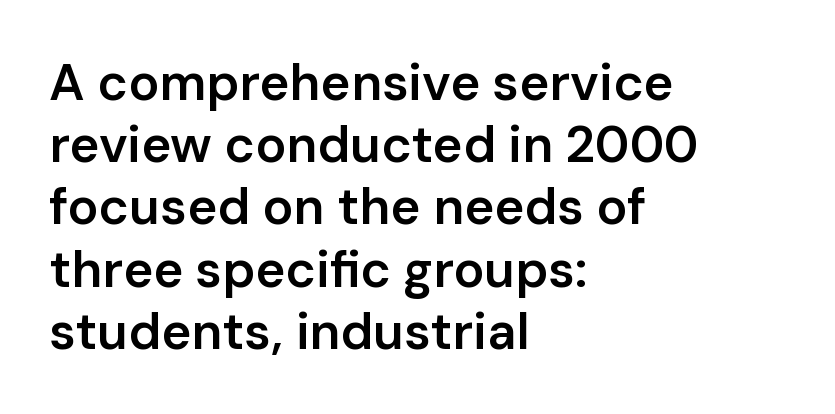
Note the varied advance widths — an 'i' is clearly narrower than an 'm'. You can tell from the bare stems that sans-serif type was used. Descender tails drop into unmarked territory. Every stem runs plumb, perpendicular to the baseline. The paragraph has a hard left edge and a soft right edge.
